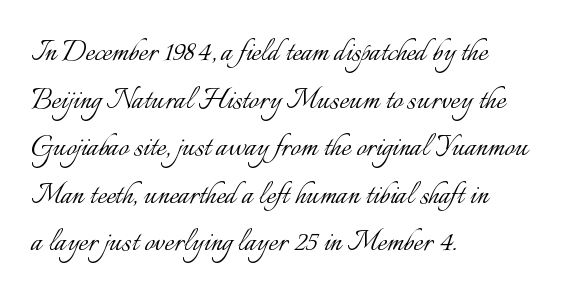
{"bold": "no", "weight": "light", "width": "normal", "stroke_contrast": "low", "x_height": "small", "monospaced": "no", "underline": "no", "align": "left", "line_spacing": "normal", "line_spacing_ratio": 1.32, "letter_spacing": "normal", "letter_spacing_em": 0.0, "glyph_px": 36}
